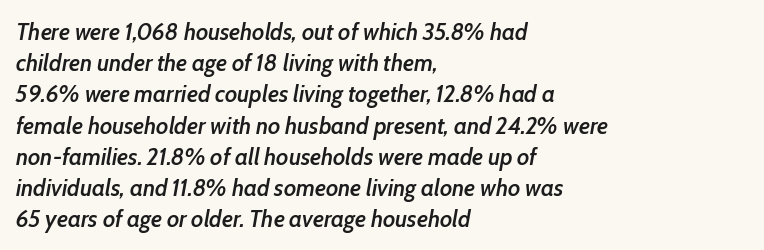
The specimen reads as italic at a glance. The lines are quadded left. The passage shown is semibold, sitting just below true bold. Regular leading. Type without underlining.
